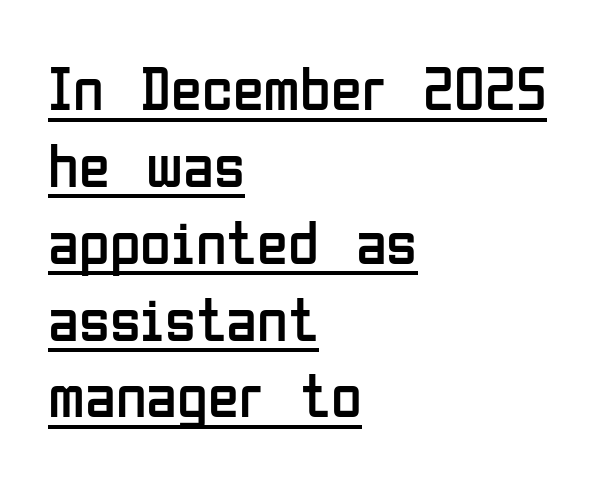
Q: Is the text bold? A: No.
Q: Is the text italic (slanted)? A: No, it is upright.
Q: Is the typeface a serif or a sans-serif typeface? A: Sans-serif.
Q: Is the text underlined? A: Yes.
Q: How is the paragraph aligned? A: Left-aligned.
Q: Is the spacing between letters normal or unusually wide? A: Normal.
Q: Width (condensed, normal, or wide)? A: Condensed.
Q: Stroke contrast? A: Low.
Q: x-height? A: Medium.
Q: Monospaced? A: No.
